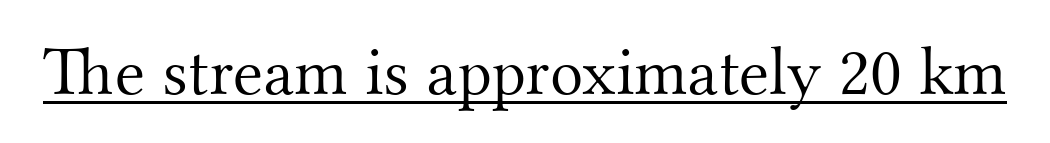
{"serif": "yes", "italic": "no", "bold": "no", "weight": "light", "width": "normal", "stroke_contrast": "medium", "x_height": "small", "monospaced": "no", "underline": "yes", "letter_spacing": "normal", "letter_spacing_em": 0.0, "glyph_px": 69}
